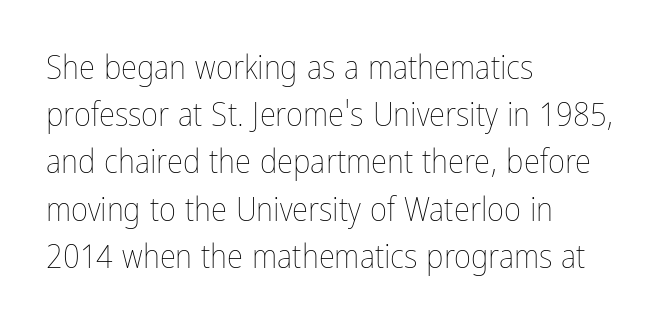
{"italic": "no", "bold": "no", "weight": "thin", "width": "condensed", "stroke_contrast": "low", "x_height": "medium", "monospaced": "no", "underline": "no", "align": "left", "line_spacing": "normal", "line_spacing_ratio": 1.43, "letter_spacing": "normal", "letter_spacing_em": 0.0, "glyph_px": 33}
